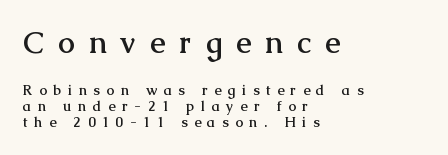
The image shows 30 px semibold serif type, upright; set left-aligned, tight line spacing (1.13x), unusually wide letter spacing (+0.48 em), not underlined; the first (top) block is 2.14x larger; medium stroke contrast and a medium x-height.
